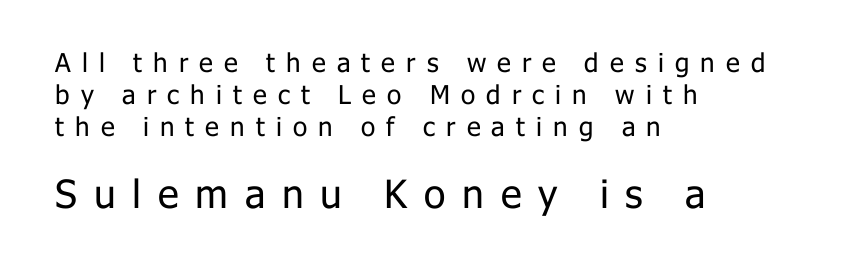
Character size in the trailing block exceeds that of the leading block. Caption: expanded tracking, letters set apart. This sample uses an upright cut, with every glyph sitting square on the baseline. I'd call this a sans setting — the letters go barefoot.
